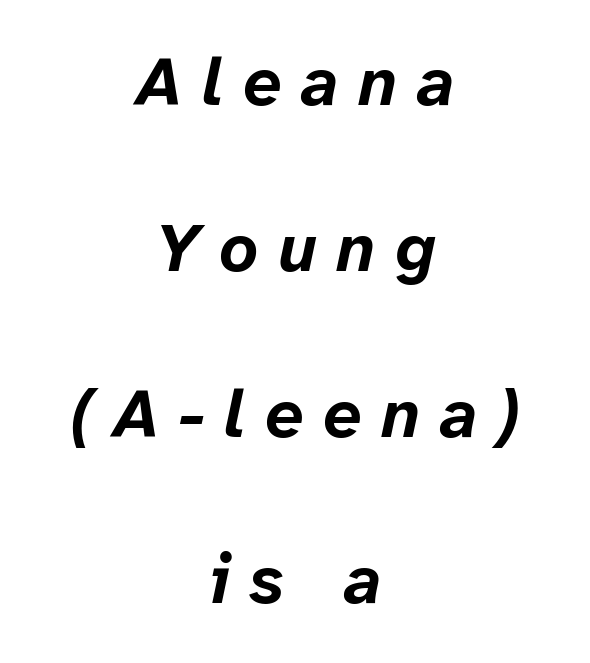
The passage is arranged like a title page — every line centered. Students, observe: this is what heavily led, spacious text looks like. Short note: letters widely spaced. The face used here is proportionally spaced, like ordinary book or web type. The area under the type is left untouched. The text carries the slant typical of an italic or oblique font.
